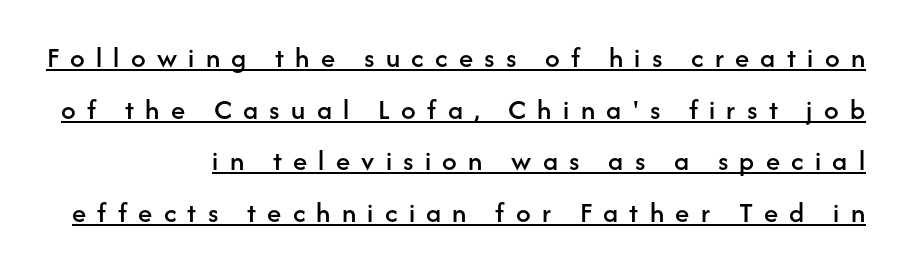
The image shows 29 px sans-serif type, upright; set right-aligned, line spacing 1.78x, unusually wide letter spacing (+0.39 em), underlined; low stroke contrast and a medium x-height.
